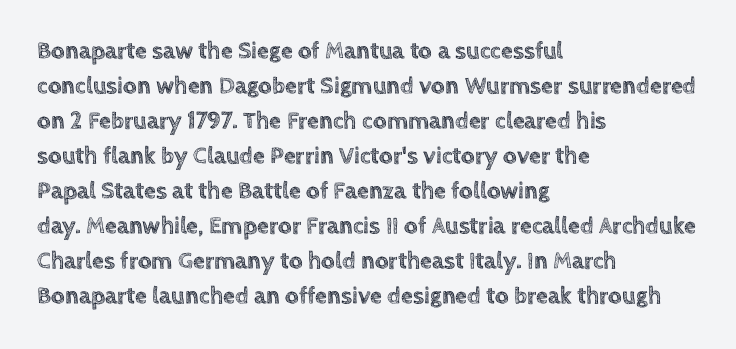
The image shows 24 px text type, upright; set left-aligned, normal line spacing (1.46x), normal letter spacing, not underlined.
